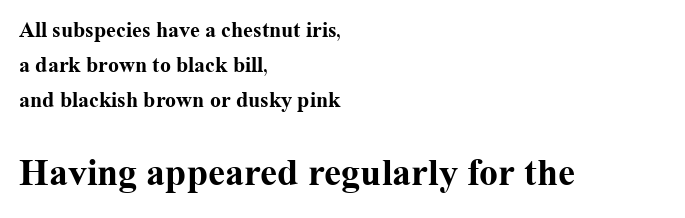
The image shows 38 px bold serif type, upright; set left-aligned, normal line spacing (1.59x), normal letter spacing, not underlined; the second (bottom) block is 1.73x larger; medium stroke contrast and a medium x-height.
